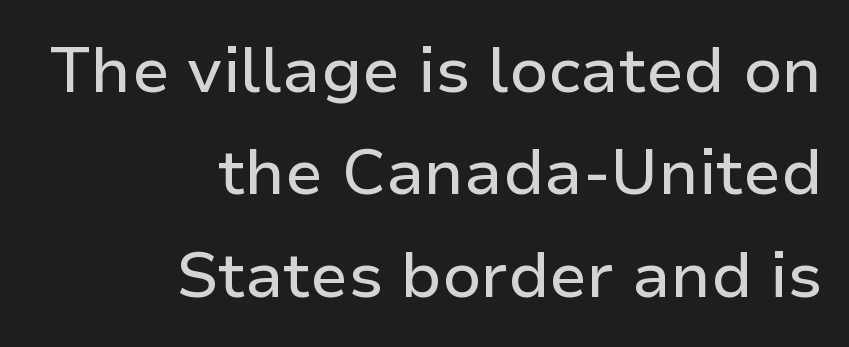
Upright lettering throughout. A clean baseline with only descenders dipping below it. Default kerning and tracking; the words read as compact shapes. Examine the stroke ends and you'll find no serifs.
